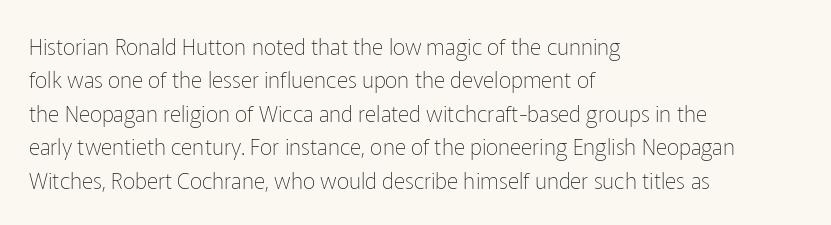
The image shows 22 px text type, upright; set left-aligned, normal line spacing (1.52x), normal letter spacing, not underlined.
